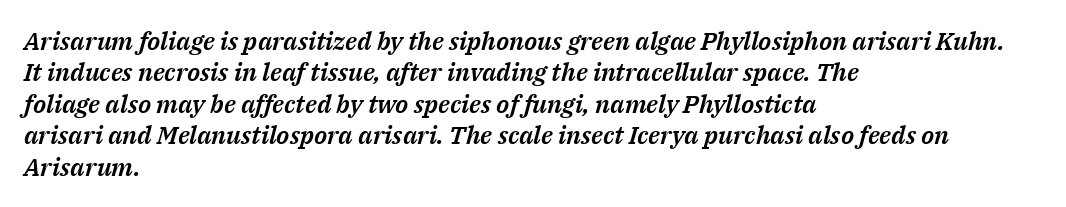
{"italic": "yes", "lean": "right", "slant_degrees": 14, "underline": "no", "align": "left", "line_spacing": "normal", "line_spacing_ratio": 1.26, "letter_spacing": "normal", "letter_spacing_em": 0.0, "glyph_px": 25}
